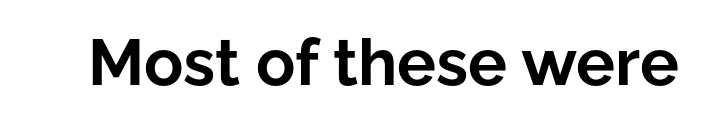
The image shows 65 px bold sans-serif type, upright; set normal letter spacing, not underlined; low stroke contrast and a medium x-height.
